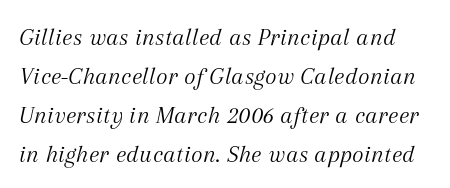
{"italic": "yes", "lean": "right", "slant_degrees": 12, "bold": "no", "underline": "no", "line_spacing": "normal", "line_spacing_ratio": 1.56, "letter_spacing": "normal", "letter_spacing_em": 0.0, "glyph_px": 25}
